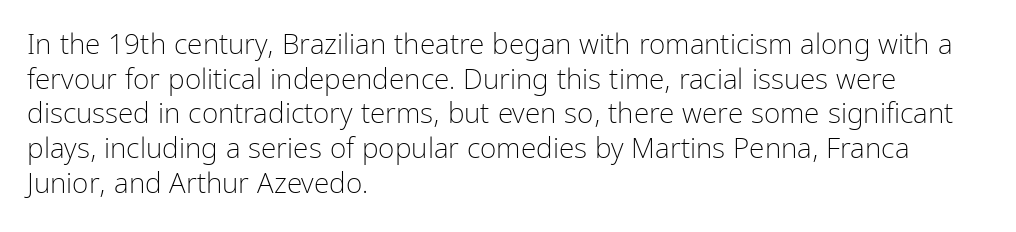
The specimen reads as upright at a glance. Honestly, there is no underline to notice here at all. The passage shown is typeset with a sans-serif family. Look at the tracking — it's just the regular setting, nothing added.
